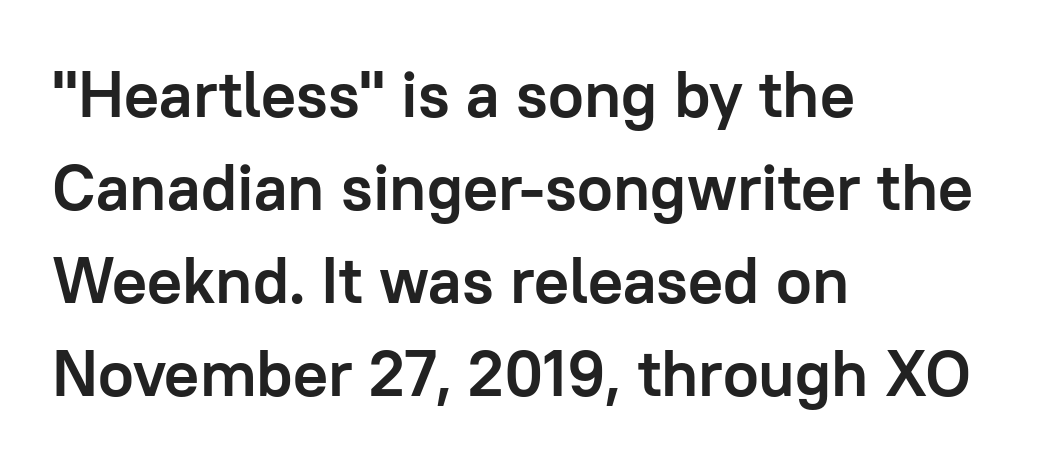
The image shows 65 px semibold sans-serif type, upright; set left-aligned, normal line spacing (1.43x), normal letter spacing, not underlined; low stroke contrast and a medium x-height.
